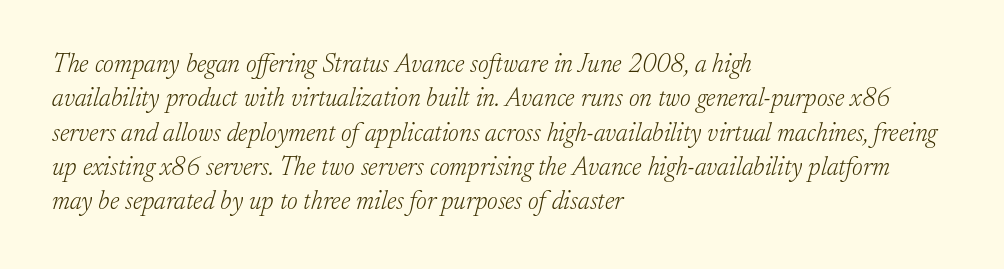
{"italic": "yes", "lean": "right", "slant_degrees": 17, "bold": "no", "underline": "no", "align": "left", "line_spacing": "normal", "line_spacing_ratio": 1.32, "letter_spacing": "normal", "letter_spacing_em": 0.0, "glyph_px": 26}
